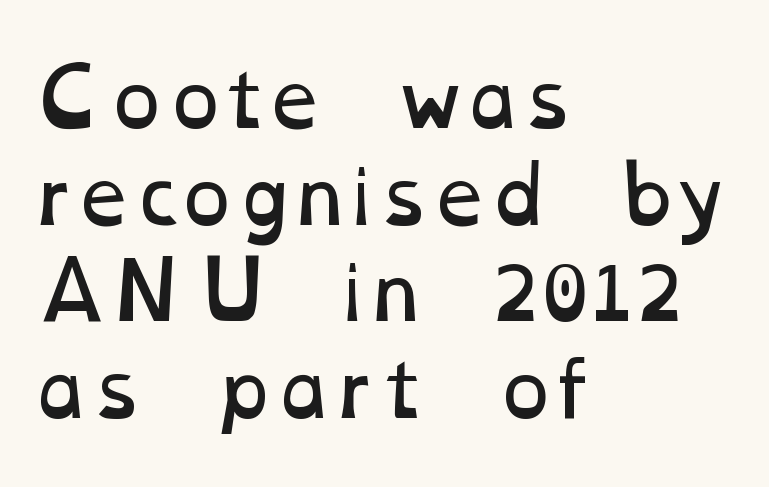
{"bold": "no", "weight": "regular", "width": "wide", "stroke_contrast": "low", "x_height": "medium", "monospaced": "no", "underline": "no", "align": "left", "line_spacing": "normal", "line_spacing_ratio": 1.27, "letter_spacing": "normal", "letter_spacing_em": 0.0, "glyph_px": 76}
